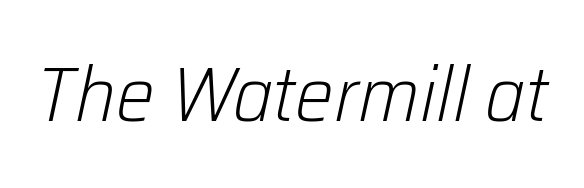
Inter-character spacing is left at the font's built-in metrics. Check under the words: just untouched page. Is this a fixed-width face? No — the glyphs have proportional, varying widths. You can tell it's italic because the verticals aren't actually vertical. No letter is thick-stroked: the sample isn't bold.
